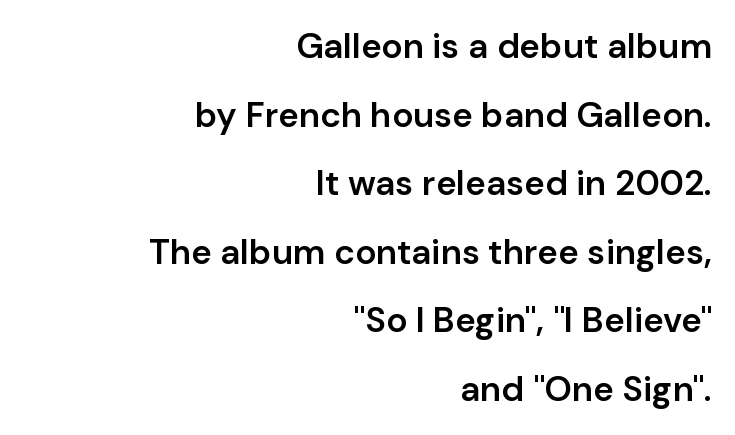
Successive baselines arrive slowly, with a big drop between each. Underline: absent. A somewhat darkened texture: the type is semibold rather than bold. Nothing sits at the stroke ends, so this counts as sans-serif. These lines are rendered in a variable-pitch font.
